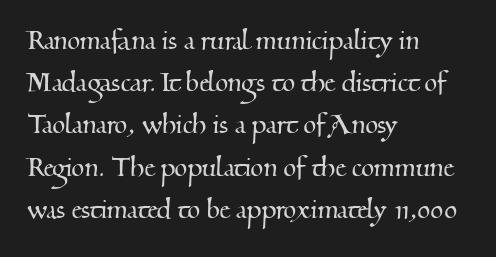
{"serif": "yes", "width": "normal", "stroke_contrast": "medium", "x_height": "small", "monospaced": "no", "underline": "no", "align": "left", "line_spacing": "normal", "line_spacing_ratio": 1.28, "letter_spacing": "normal", "letter_spacing_em": 0.0, "glyph_px": 33}
